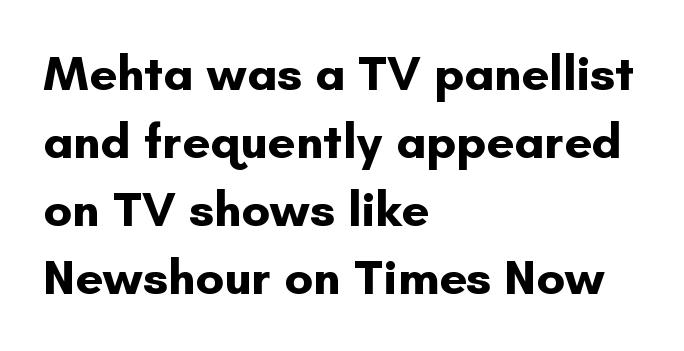
Q: Is the text bold? A: Yes.
Q: Is the text italic (slanted)? A: No, it is upright.
Q: Is the typeface a serif or a sans-serif typeface? A: Sans-serif.
Q: Is the text underlined? A: No.
Q: How is the paragraph aligned? A: Left-aligned.
Q: Is the spacing between letters normal or unusually wide? A: Normal.
Q: Is the spacing between lines tight, normal or loose? A: Normal.
Q: Width (condensed, normal, or wide)? A: Normal.
Q: Stroke contrast? A: Low.
Q: x-height? A: Small.
Q: Monospaced? A: No.
